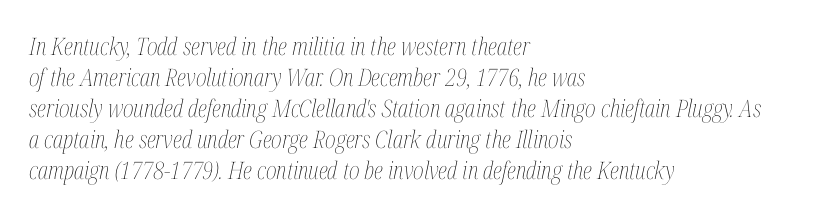
The image shows 24 px text type, italic (leaning right); set left-aligned, normal line spacing (1.29x), normal letter spacing, not underlined.
